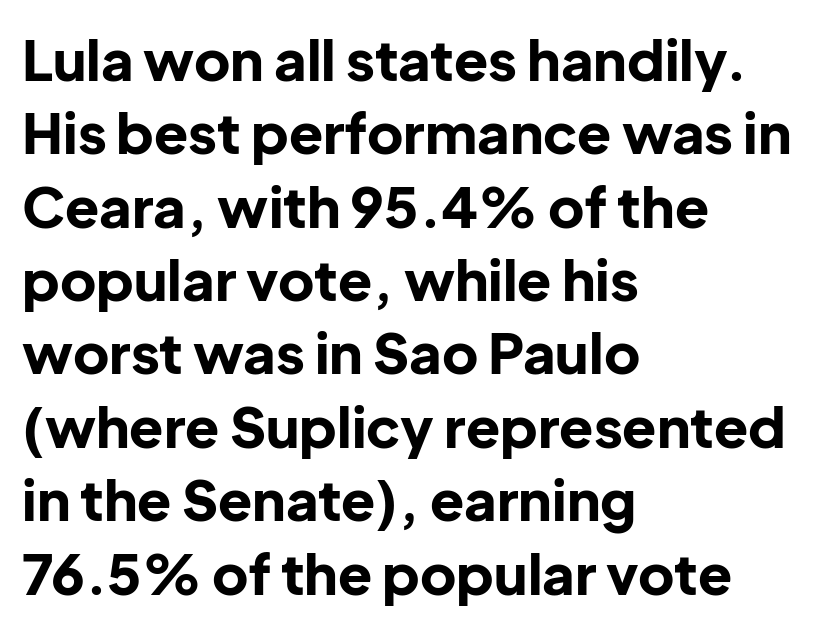
Q: Is the text bold? A: Yes.
Q: Is the text italic (slanted)? A: No, it is upright.
Q: Is the typeface a serif or a sans-serif typeface? A: Sans-serif.
Q: Is the text underlined? A: No.
Q: How is the paragraph aligned? A: Left-aligned.
Q: Is the spacing between letters normal or unusually wide? A: Normal.
Q: Is the spacing between lines tight, normal or loose? A: Normal.
Q: Width (condensed, normal, or wide)? A: Normal.
Q: Stroke contrast? A: Low.
Q: x-height? A: Medium.
Q: Monospaced? A: No.
